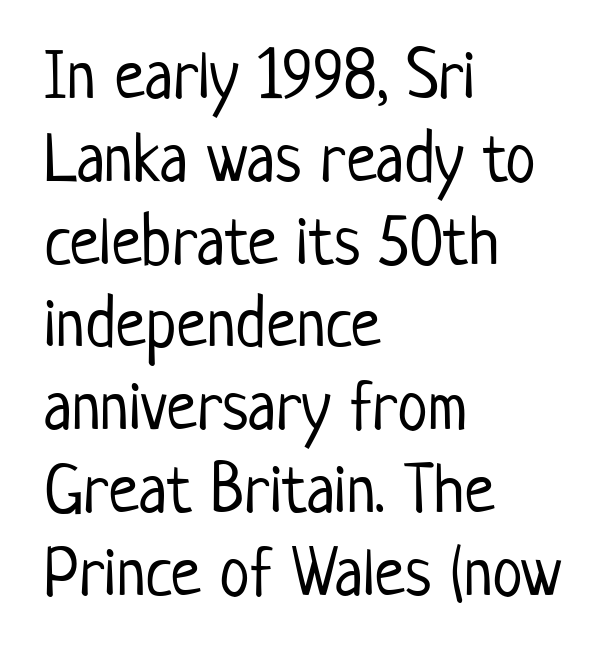
The image shows 69 px light, condensed sans-serif type, upright; set left-aligned, line spacing 1.2x, normal letter spacing, not underlined; low stroke contrast and a medium x-height.
